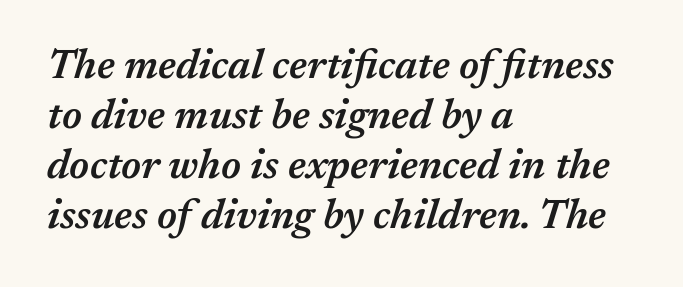
The passage shown is not underscored anywhere. Character widths vary here, with narrow letters taking less room than wide ones. Rendered with sloped, italic letterforms. The glyphs have the mass of a demibold cut, below bold.
